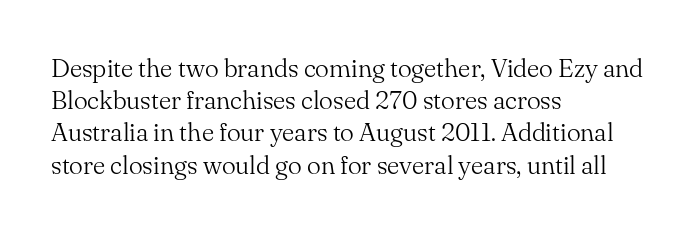
The image shows 26 px text type, upright; set left-aligned, line spacing 1.24x, normal letter spacing, not underlined.
